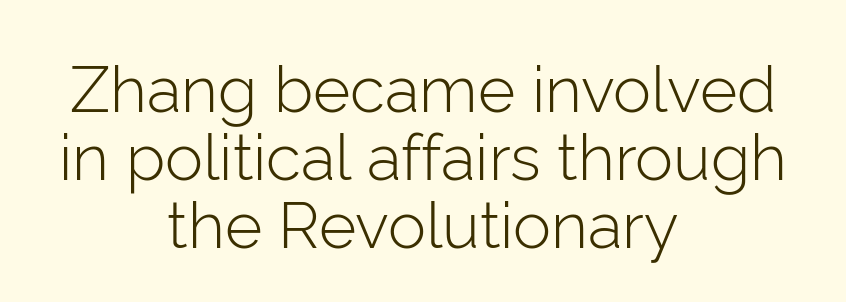
Upright lettering throughout. Weight class: somewhere from thin through regular. The space beneath each line is pristine and unruled. Stroke terminals: plain, sans-serif.
